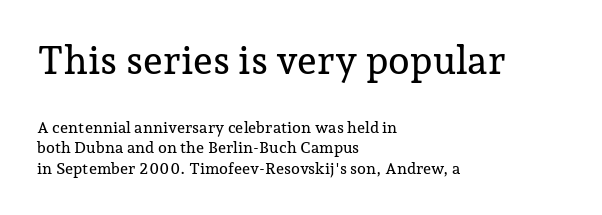
The image shows 39 px serif type, upright; set left-aligned, normal line spacing (1.26x), normal letter spacing, not underlined; the first (top) block is 2.44x larger; low stroke contrast and a medium x-height.
